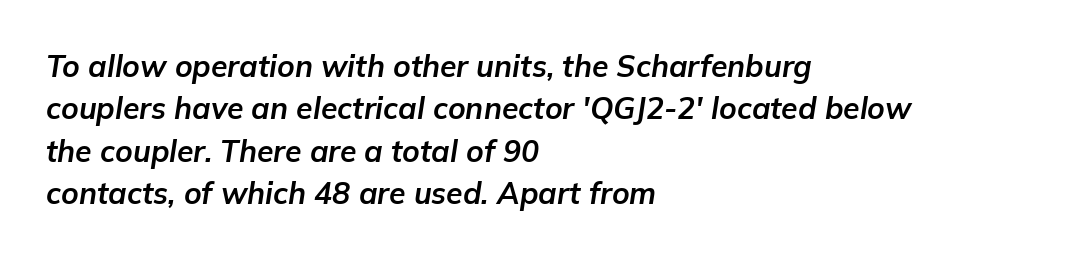
Q: Is the text bold? A: Yes.
Q: Is the text italic (slanted)? A: Yes, it leans right by about 9 degrees.
Q: Is the text underlined? A: No.
Q: How is the paragraph aligned? A: Left-aligned.
Q: Is the spacing between letters normal or unusually wide? A: Normal.
Q: Is the spacing between lines tight, normal or loose? A: Normal.
Q: Width (condensed, normal, or wide)? A: Normal.
Q: Stroke contrast? A: Low.
Q: x-height? A: Medium.
Q: Monospaced? A: No.
